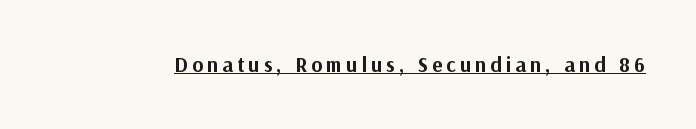
The image shows 21 px bold type, upright; set underlined.
